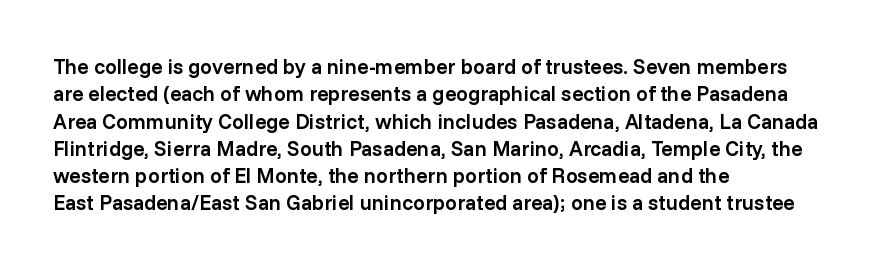
Q: Is the text bold? A: Semi-bold.
Q: Is the text italic (slanted)? A: No, it is upright.
Q: Is the text underlined? A: No.
Q: How is the paragraph aligned? A: Left-aligned.
Q: Is the spacing between letters normal or unusually wide? A: Normal.
Q: Is the spacing between lines tight, normal or loose? A: Normal.
